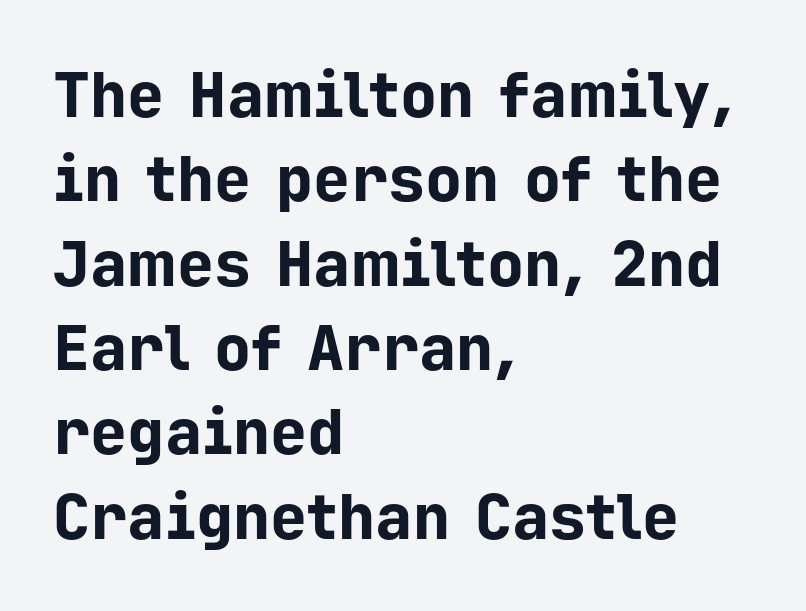
The image shows 62 px bold sans-serif type, upright, monospaced; set left-aligned, normal line spacing (1.36x), normal letter spacing, not underlined; low stroke contrast and a medium x-height.
